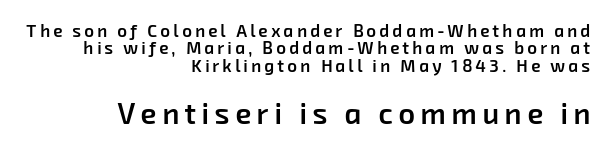
The passage shown is typed in a proportional face where columns would drift. The lower block of text is set noticeably larger than the block above it. Baseline-to-baseline distance is barely more than the letter height. The rendering shows plain stroke endings on the letterforms — a sans-serif design. Short and long lines alike share a common ending point at right.
